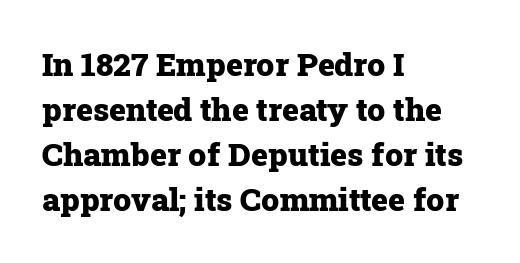
The image shows 32 px heavy serif type, upright; set left-aligned, normal line spacing (1.41x), normal letter spacing, not underlined; low stroke contrast and a medium x-height.
